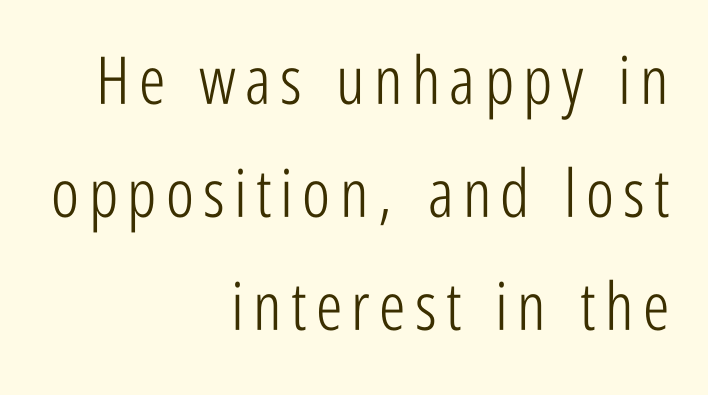
The image shows 66 px light, condensed sans-serif type, upright; set right-aligned, line spacing 1.71x, not underlined; low stroke contrast and a medium x-height.
